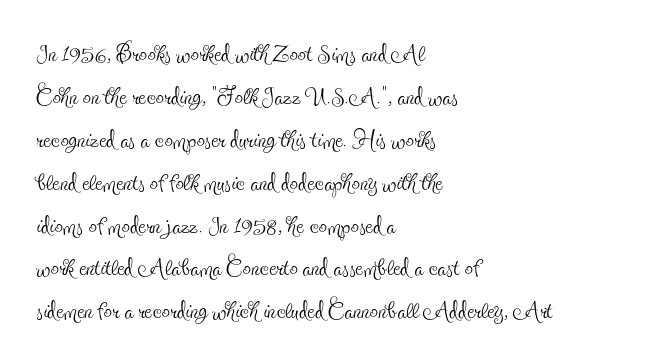
{"serif": "yes", "bold": "no", "weight": "thin", "width": "condensed", "x_height": "small", "monospaced": "no", "underline": "no", "align": "left", "line_spacing": "normal", "line_spacing_ratio": 1.3, "letter_spacing": "normal", "letter_spacing_em": 0.0, "glyph_px": 33}
